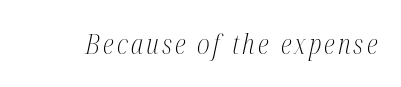
{"serif": "yes", "italic": "yes", "lean": "right", "slant_degrees": 12, "bold": "no", "weight": "light", "width": "condensed", "stroke_contrast": "medium", "x_height": "medium", "monospaced": "no", "underline": "no", "glyph_px": 28}
